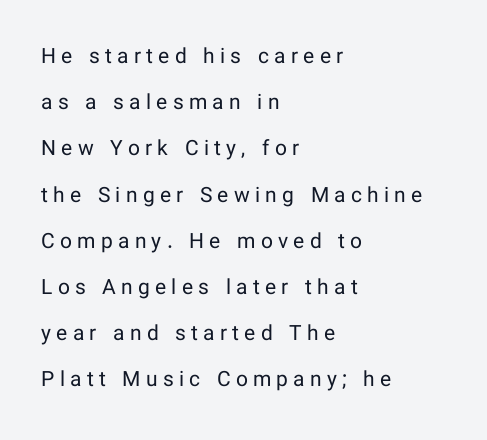
The image shows 21 px text type, upright; set left-aligned, loose line spacing (2.2x), unusually wide letter spacing (+0.25 em), not underlined.
